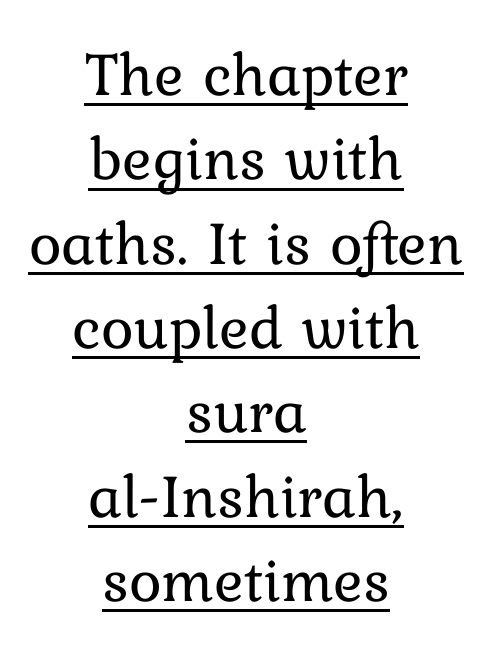
The image shows 62 px regular-weight type, upright; set centered, normal line spacing (1.36x), normal letter spacing, underlined; low stroke contrast and a medium x-height.
